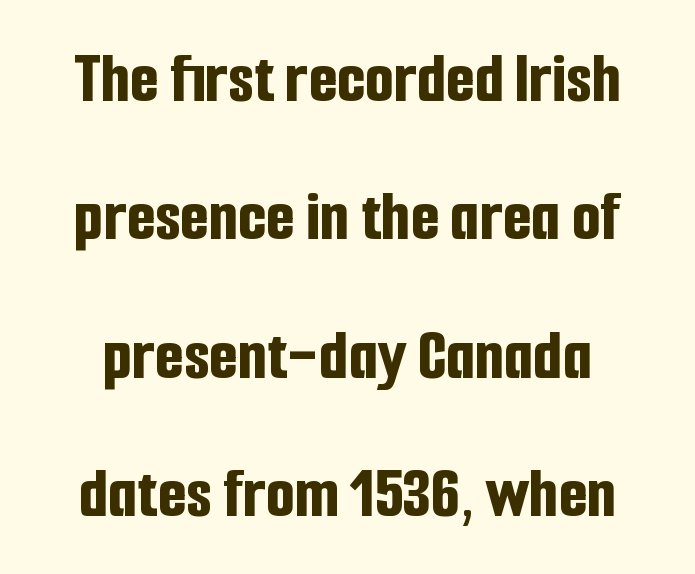
This sample uses a sans-serif face. The passage shown is typed in a proportional face where columns would drift. The sample has been set heavy, in full bold. No word sits above an underline. The letters stand straight up with perfectly vertical stems. Nobody touched the tracking dial on this one.
